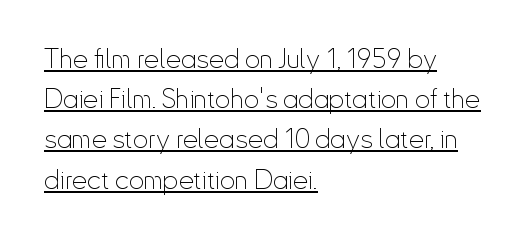
Q: Is the text bold? A: No.
Q: Is the text italic (slanted)? A: No, it is upright.
Q: Is the text underlined? A: Yes.
Q: How is the paragraph aligned? A: Left-aligned.
Q: Is the spacing between letters normal or unusually wide? A: Normal.
Q: Is the spacing between lines tight, normal or loose? A: Normal.
